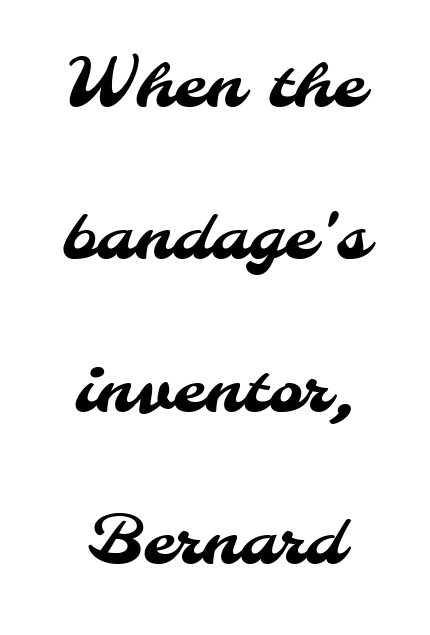
Q: Is the typeface a serif or a sans-serif typeface? A: Sans-serif.
Q: Is the text underlined? A: No.
Q: How is the paragraph aligned? A: Centered.
Q: Is the spacing between letters normal or unusually wide? A: Normal.
Q: Is the spacing between lines tight, normal or loose? A: Loose.
Q: Width (condensed, normal, or wide)? A: Normal.
Q: Stroke contrast? A: Medium.
Q: x-height? A: Small.
Q: Monospaced? A: No.
